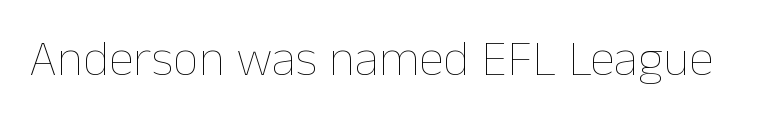
A typesetter would call this proportional, since set widths differ per character. The letters look calm and open, with moderate or lighter stems. Does the lettering tilt? It doesn't — this is upright. The words here are not underlined. The line texture is even and compact thanks to regular tracking.
